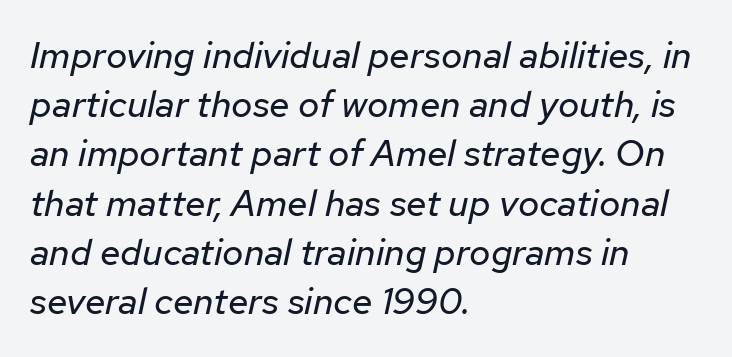
What stands out about the letter spacing? Nothing — it is the standard amount. The passage shown is typed in a proportional face where columns would drift. Evenly set lines give the paragraph a standard silhouette. Caption: multi-line text, flush left, ragged right.
